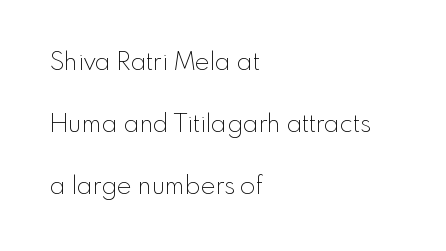
The image shows 25 px text type, upright; set left-aligned, loose line spacing (2.49x), normal letter spacing, not underlined.
